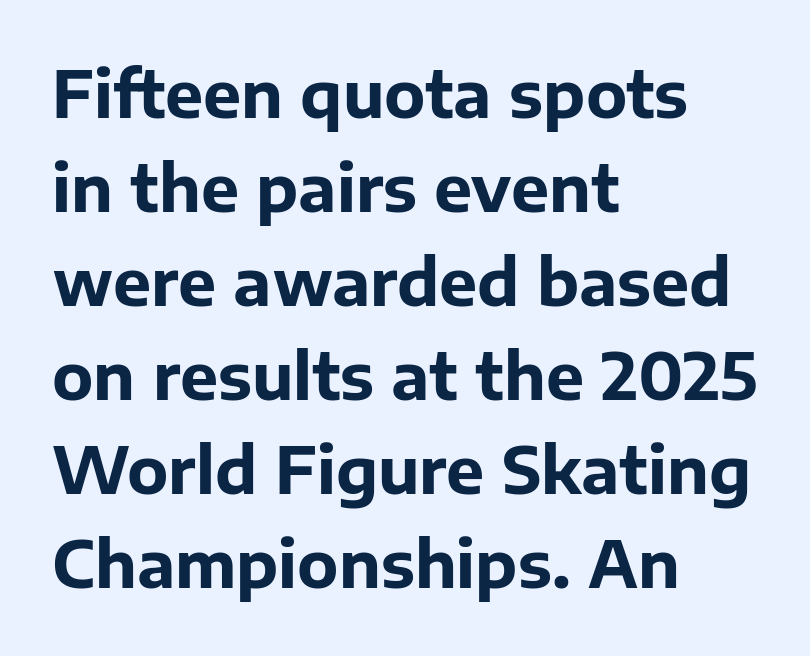
These lines are rendered in a variable-pitch font. The horizontal fit of the characters is conventional and even. Plenty of ink on the page — the face is bold. The characters display no serif detailing; their extremities are plain.
